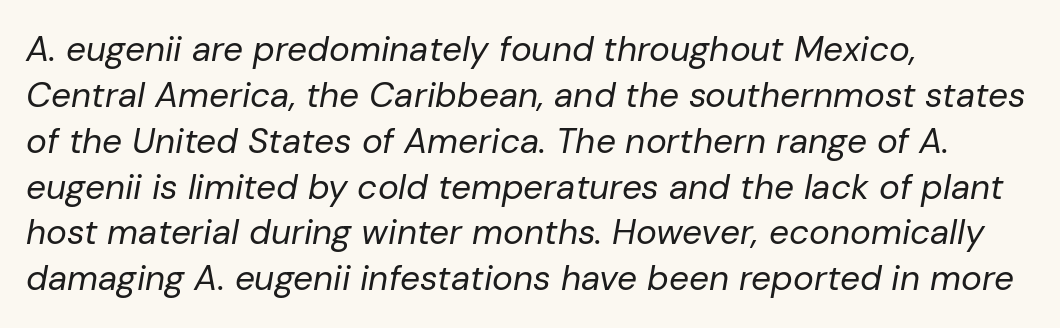
The glyphs look as if they've been sheared to an angle. The line texture is even and compact thanks to regular tracking. The paragraph shown leans on its left margin. Any mark beneath the type? The region is blank. Caption: face not bold, strokes unweighted.
